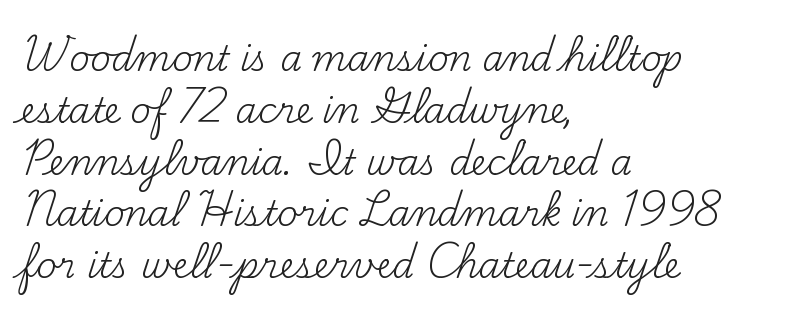
The image shows 35 px regular-weight serif type; set left-aligned, normal line spacing (1.48x), normal letter spacing, not underlined; medium stroke contrast and a small x-height.
